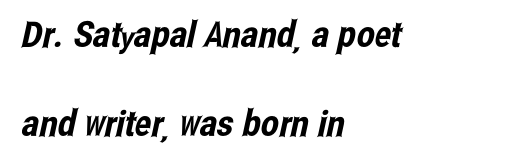
The image shows 36 px condensed sans-serif type; set left-aligned, loose line spacing (2.46x), normal letter spacing, not underlined; low stroke contrast and a medium x-height.
